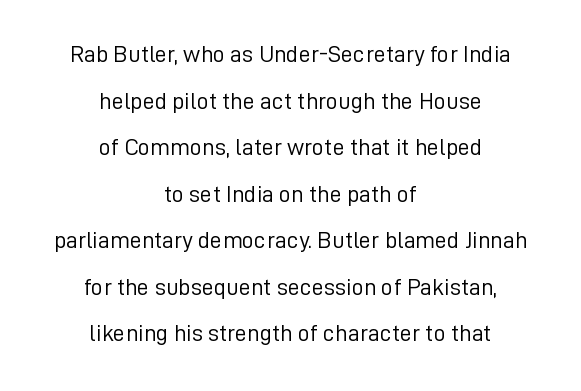
{"italic": "no", "bold": "no", "underline": "no", "align": "center", "line_spacing": "loose", "line_spacing_ratio": 1.94, "letter_spacing": "normal", "letter_spacing_em": 0.0, "glyph_px": 24}
